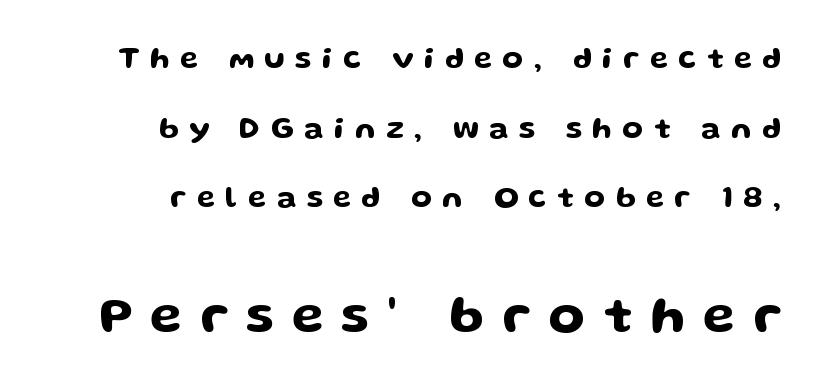
The image shows 52 px wide sans-serif type, upright; set right-aligned, loose line spacing (2.32x), unusually wide letter spacing (+0.35 em), not underlined; the second (bottom) block is 1.73x larger; low stroke contrast and a medium x-height.
